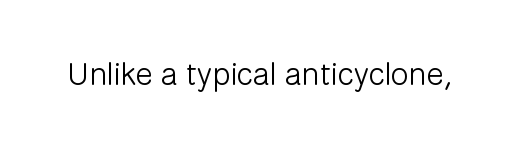
The image shows 32 px light sans-serif type, upright; set normal letter spacing, not underlined; low stroke contrast and a medium x-height.
